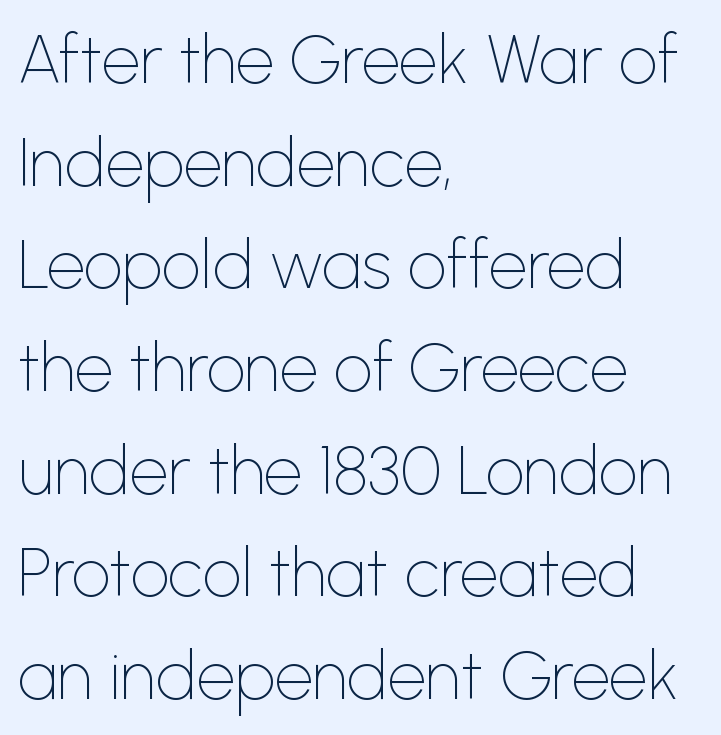
{"serif": "no", "italic": "no", "bold": "no", "weight": "thin", "width": "normal", "stroke_contrast": "low", "x_height": "medium", "monospaced": "no", "underline": "no", "align": "left", "line_spacing": "normal", "line_spacing_ratio": 1.51, "letter_spacing": "normal", "letter_spacing_em": 0.0, "glyph_px": 68}
